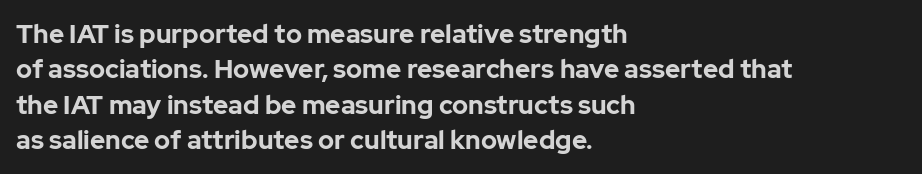
{"italic": "no", "bold": "yes", "underline": "no", "align": "left", "line_spacing": "normal", "line_spacing_ratio": 1.36, "letter_spacing": "normal", "letter_spacing_em": 0.0, "glyph_px": 26}
